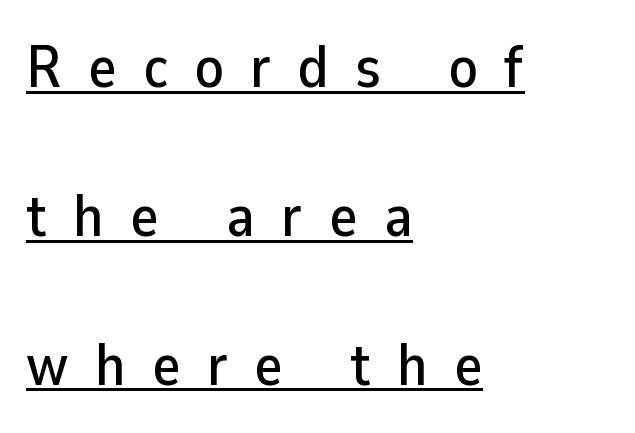
{"serif": "no", "italic": "no", "width": "normal", "stroke_contrast": "low", "x_height": "medium", "monospaced": "no", "underline": "yes", "align": "left", "line_spacing": "loose", "line_spacing_ratio": 2.48, "letter_spacing": "wide", "letter_spacing_em": 0.44, "glyph_px": 60}
